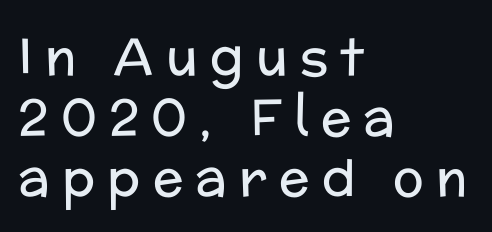
No heavy texture on the line: the type isn't bold. Do the characters align in a grid? No, the font is proportional. You can tell from the bare stems that sans-serif type was used. A roman cut, with each character standing at attention. The tracking jumps out immediately: characters are airy and widely separated. The passage shown is not underscored anywhere.
